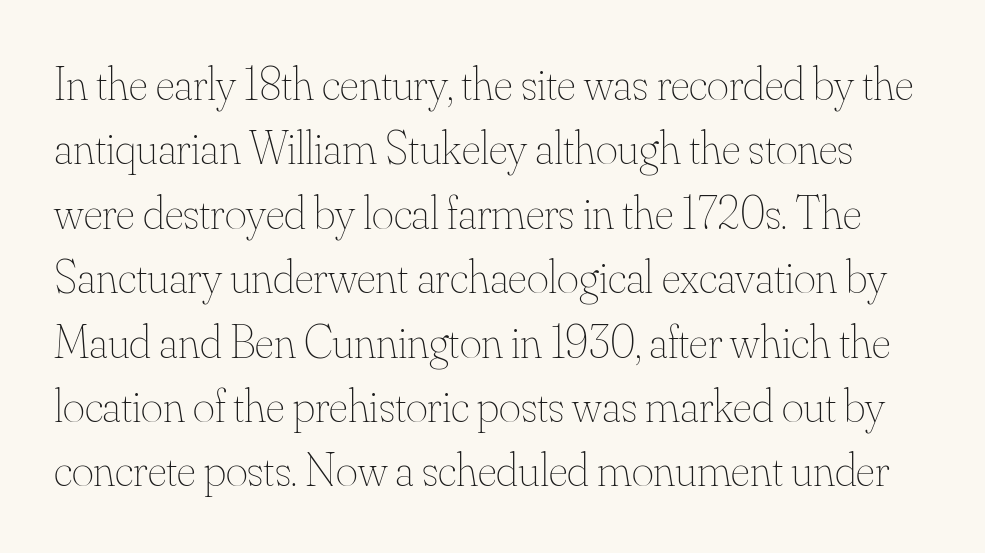
The image shows 47 px thin type, upright; set normal line spacing (1.37x), normal letter spacing, not underlined; medium stroke contrast and a small x-height.
